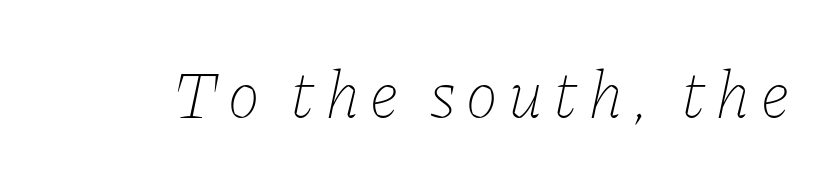
Q: Is the text bold? A: No.
Q: Is the text italic (slanted)? A: Yes, it leans right by about 11 degrees.
Q: Is the text underlined? A: No.
Q: Width (condensed, normal, or wide)? A: Normal.
Q: Stroke contrast? A: Low.
Q: x-height? A: Medium.
Q: Monospaced? A: No.
